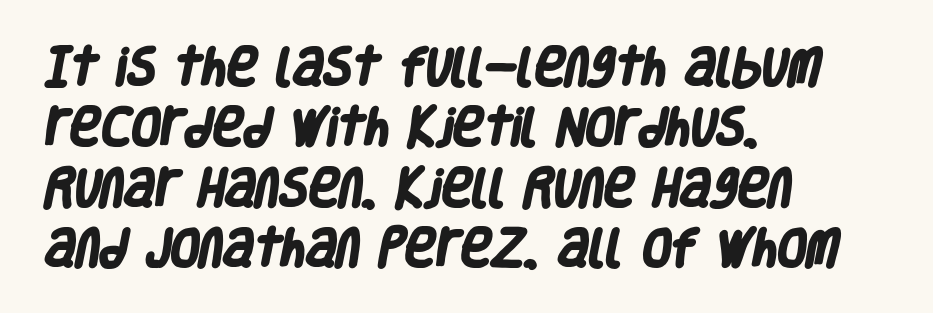
Q: Is the text bold? A: Yes.
Q: Is the typeface a serif or a sans-serif typeface? A: Sans-serif.
Q: Is the text underlined? A: No.
Q: How is the paragraph aligned? A: Left-aligned.
Q: Is the spacing between letters normal or unusually wide? A: Normal.
Q: Is the spacing between lines tight, normal or loose? A: Normal.
Q: Width (condensed, normal, or wide)? A: Condensed.
Q: Stroke contrast? A: Low.
Q: x-height? A: Large.
Q: Monospaced? A: No.
